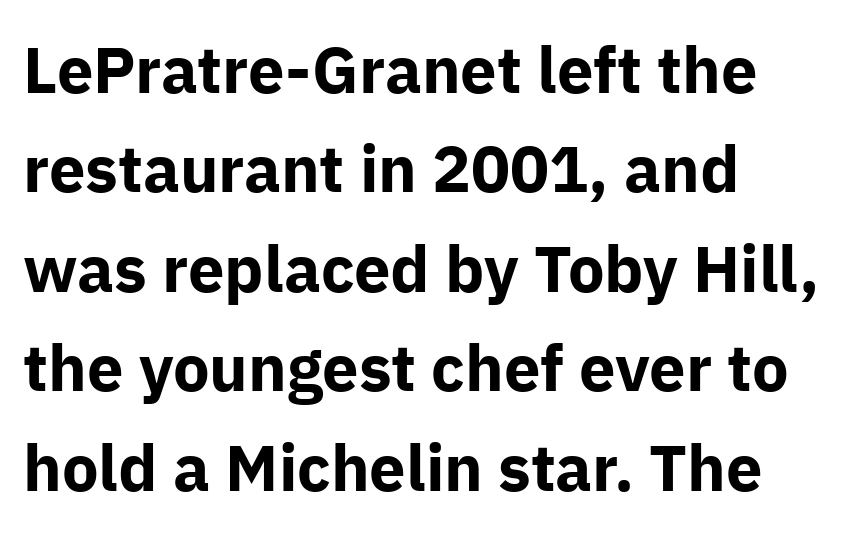
{"serif": "no", "italic": "no", "bold": "yes", "weight": "bold", "width": "normal", "stroke_contrast": "low", "x_height": "medium", "monospaced": "no", "underline": "no", "align": "left", "line_spacing": "normal", "line_spacing_ratio": 1.53, "letter_spacing": "normal", "letter_spacing_em": 0.0, "glyph_px": 65}
